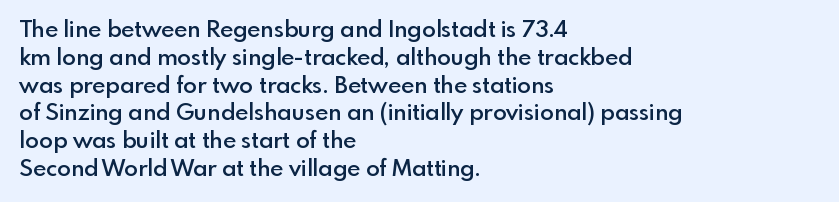
{"italic": "no", "bold": "semi", "underline": "no", "align": "left", "line_spacing_ratio": 1.21, "letter_spacing": "normal", "letter_spacing_em": 0.0, "glyph_px": 23}
